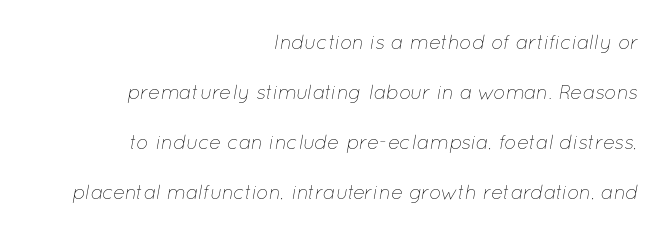
The image shows 20 px text type, italic (leaning right); set right-aligned, loose line spacing (2.5x), normal letter spacing, not underlined.
